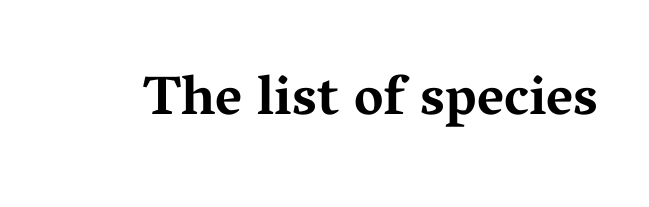
The image shows 55 px bold, wide serif type, upright; set normal letter spacing, not underlined; medium stroke contrast and a medium x-height.
